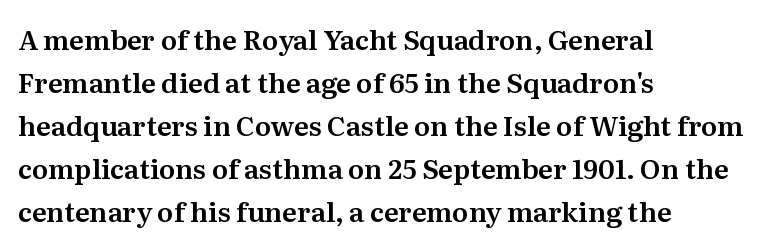
Notice how descenders clear the ascenders below comfortably — that's standard leading. Rendered with straight, roman letterforms. These lines keep a tight, regular rhythm from letter to letter. Only glyphs here, with clear space below each row. Line beginnings align vertically; line endings do not.
